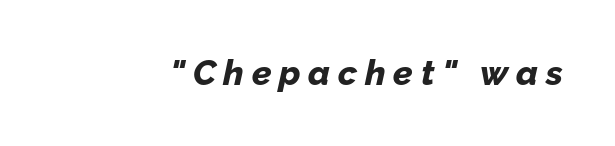
Q: Is the text bold? A: Yes.
Q: Is the text italic (slanted)? A: Yes, it leans right by about 12 degrees.
Q: Is the text underlined? A: No.
Q: Is the spacing between letters normal or unusually wide? A: Unusually wide.
Q: Width (condensed, normal, or wide)? A: Normal.
Q: Stroke contrast? A: Low.
Q: x-height? A: Medium.
Q: Monospaced? A: No.
